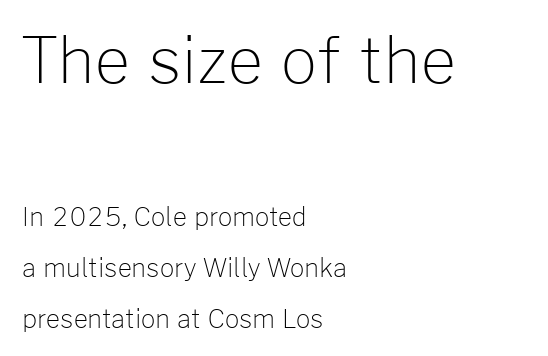
Q: Is the text bold? A: No.
Q: Is the text italic (slanted)? A: No, it is upright.
Q: Is the typeface a serif or a sans-serif typeface? A: Sans-serif.
Q: Is the text underlined? A: No.
Q: How is the paragraph aligned? A: Left-aligned.
Q: Is the spacing between letters normal or unusually wide? A: Normal.
Q: Is the spacing between lines tight, normal or loose? A: Loose.
Q: Which block of text is set in a larger size, the first (top) or the second (bottom)? A: The first (top) one.
Q: Width (condensed, normal, or wide)? A: Normal.
Q: Stroke contrast? A: Low.
Q: x-height? A: Medium.
Q: Monospaced? A: No.
